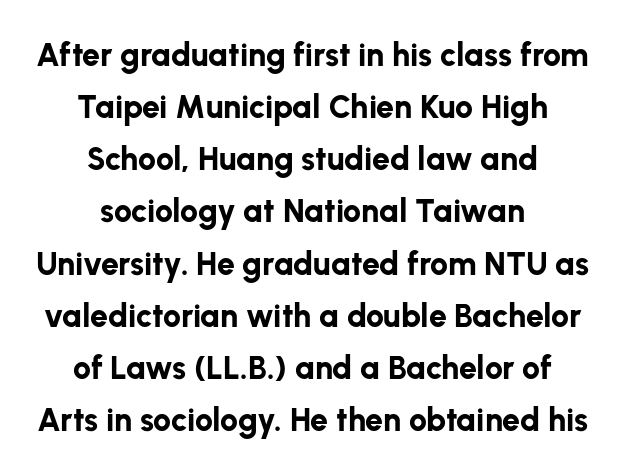
{"serif": "no", "italic": "no", "bold": "yes", "weight": "bold", "width": "normal", "stroke_contrast": "low", "x_height": "medium", "monospaced": "no", "underline": "no", "align": "center", "line_spacing": "normal", "line_spacing_ratio": 1.63, "letter_spacing": "normal", "letter_spacing_em": 0.0, "glyph_px": 32}
